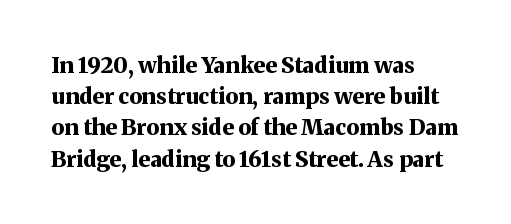
{"italic": "no", "bold": "yes", "underline": "no", "align": "left", "line_spacing": "normal", "line_spacing_ratio": 1.42, "letter_spacing": "normal", "letter_spacing_em": 0.0, "glyph_px": 22}
